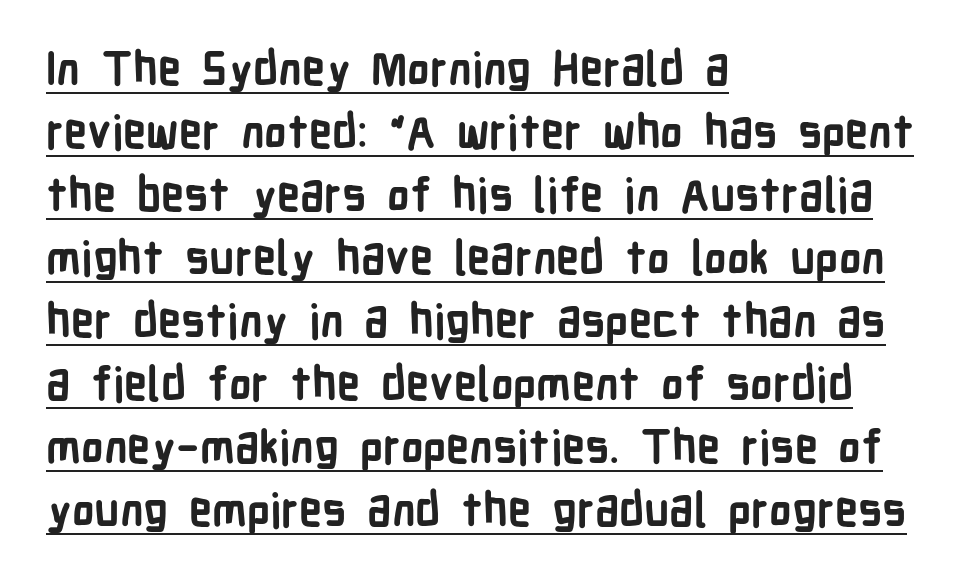
{"serif": "no", "italic": "no", "bold": "yes", "weight": "semibold", "width": "condensed", "stroke_contrast": "low", "x_height": "medium", "monospaced": "no", "underline": "yes", "align": "left", "line_spacing": "normal", "line_spacing_ratio": 1.37, "letter_spacing": "normal", "letter_spacing_em": 0.0, "glyph_px": 46}
